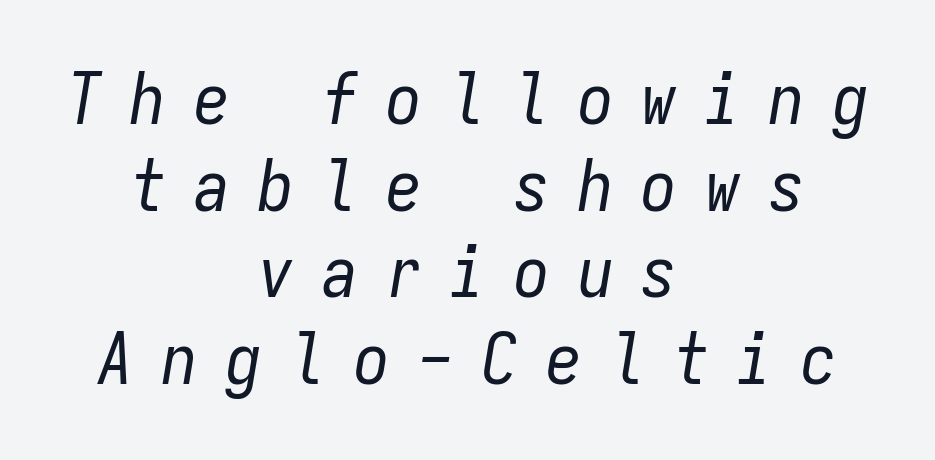
{"italic": "yes", "lean": "right", "slant_degrees": 9, "bold": "no", "weight": "regular", "width": "condensed", "stroke_contrast": "low", "x_height": "medium", "monospaced": "yes", "underline": "no", "align": "center", "line_spacing_ratio": 1.22, "letter_spacing": "wide", "letter_spacing_em": 0.4, "glyph_px": 71}
